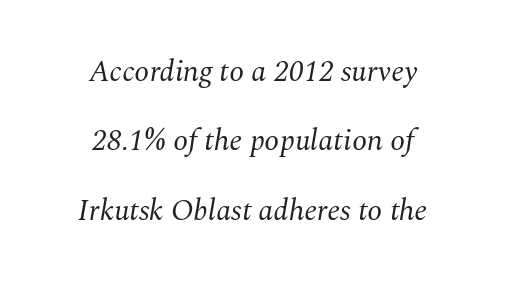
The image shows 30 px regular-weight serif type, italic (leaning right); set centered, loose line spacing (2.31x), normal letter spacing, not underlined; medium stroke contrast and a medium x-height.
